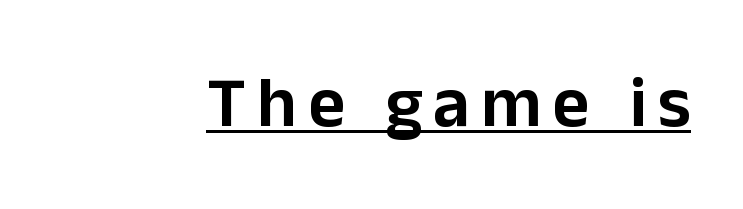
{"serif": "no", "italic": "no", "width": "normal", "stroke_contrast": "low", "x_height": "medium", "monospaced": "no", "underline": "yes", "glyph_px": 71}
